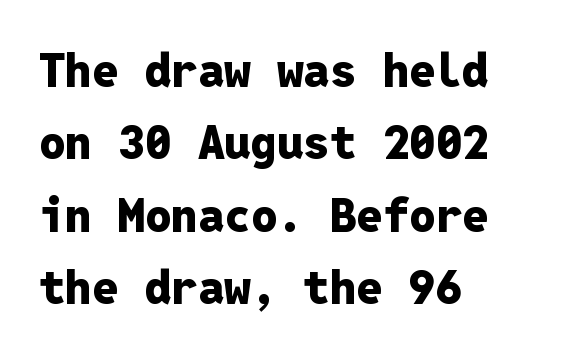
These words are printed bold, with thick strokes throughout. Each word holds together tightly as a unit, with standard inter-letter gaps. Baseline-to-baseline distance is the conventional proportion of letter height. Check under the words: just untouched page. This sample uses a sans-serif face.
